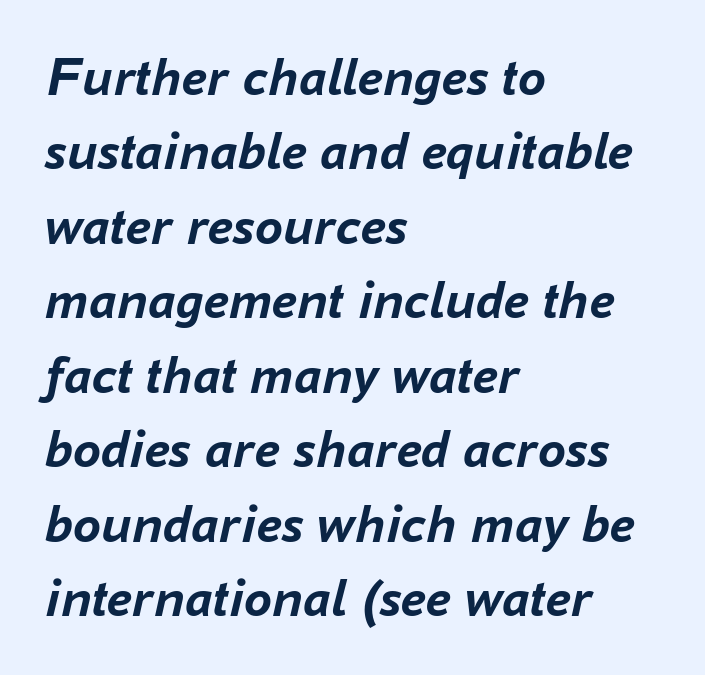
The designer left line spacing at the default. Designer's note — italics engaged. Descender tails drop into unmarked territory. Layout note: lines flush left. Thick stems and heavy bowls — unmistakably bold.
